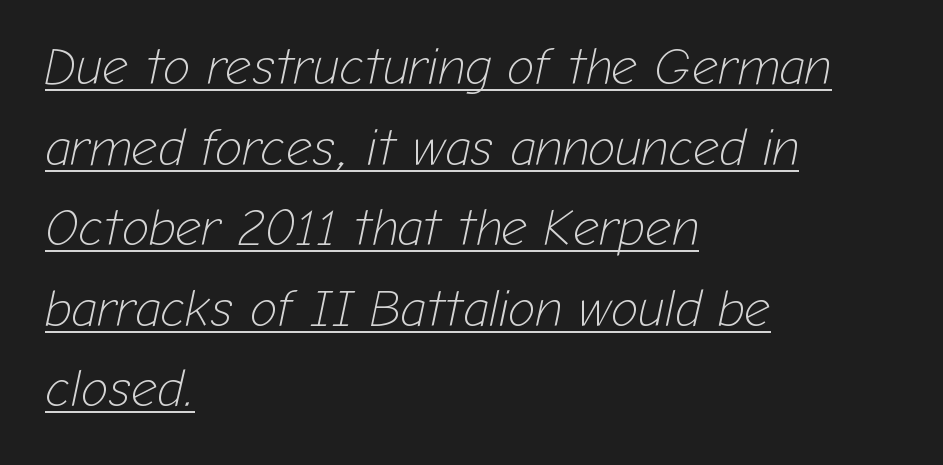
The image shows 51 px light type, italic (leaning right); set left-aligned, normal line spacing (1.58x), normal letter spacing, underlined; low stroke contrast and a medium x-height.
